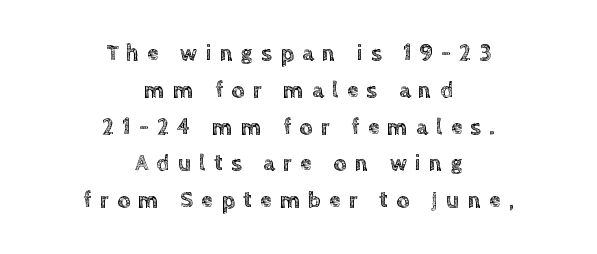
The setting favours the middle, as headings and verse often do. Nope, not italic — everything's standing straight. The gap between lines stays unmarked. The gaps between neighbouring characters are conspicuously large. The rendering uses a moderate line-height, typical for paragraphs.
